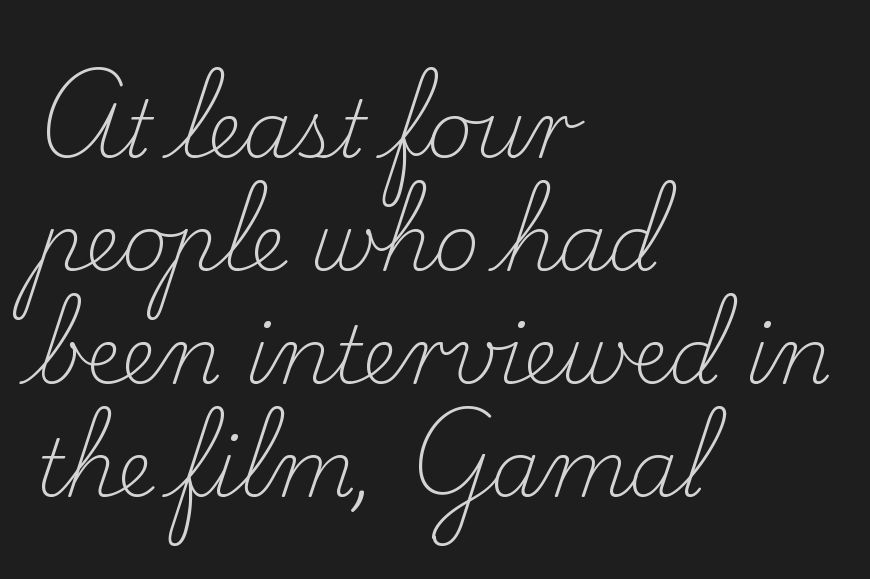
The image shows 79 px light serif type; set left-aligned, normal line spacing (1.43x), normal letter spacing, not underlined; low stroke contrast and a small x-height.
